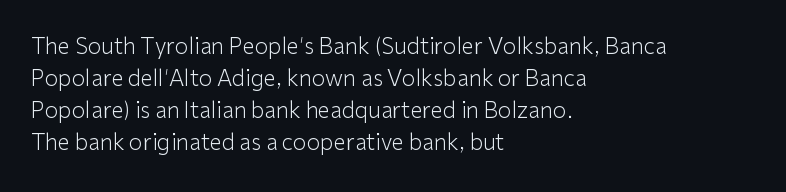
This sample uses an upright cut, with every glyph sitting square on the baseline. Check the space under the baseline: it is left empty. These lines are set flush left with a ragged right edge. Weight: not bold — regular or lighter.
